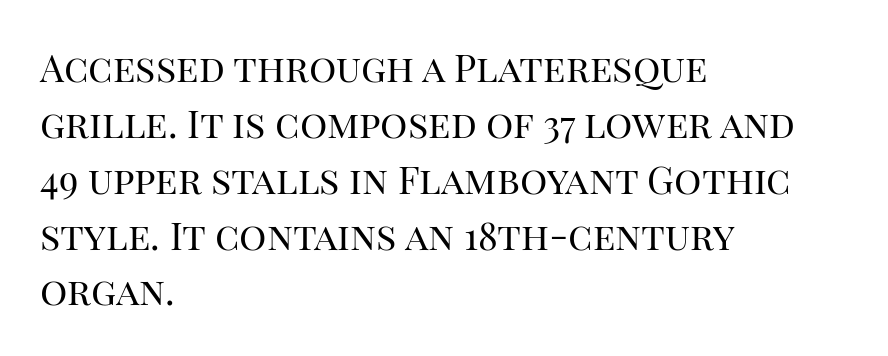
Glyph-to-glyph distance matches everyday printed text. The letters advance in unequal steps, a hallmark of proportional type. Decoration check: the copy has no underline. Quick note: interline space is typical.
